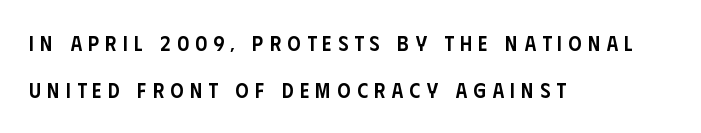
A roman cut, with each character standing at attention. The glyphs are unaccompanied by any horizontal stroke below them. Does the copy run flush right? No — it runs flush left. These words are printed semibold, heavier than regular yet not bold. A typesetter would call this leading open, well beyond the default.
